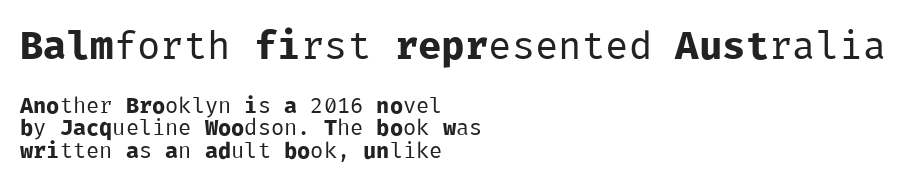
Tall strokes in this sample are plumb rather than angled. Short and long lines alike share a common starting point at left. The typesetting does not lean heavy: it is not bold. Decoration check: the copy has no underline. These two chunks differ in scale, with the top chunk taking the larger measure.
